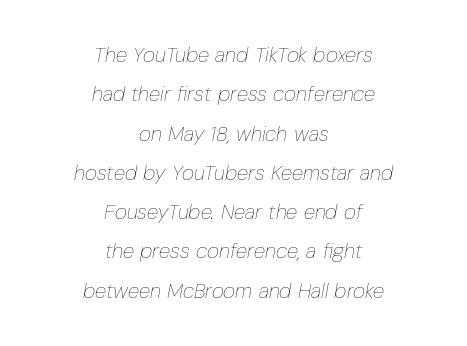
The gaps between neighbouring characters are ordinary and unremarkable. Posture: slanted. Descenders are the only things crossing below the line. Horizontally, the lines are justified to the midpoint only.
